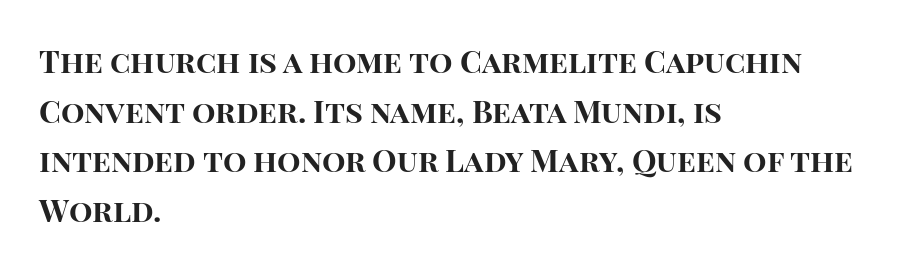
{"serif": "no", "italic": "no", "bold": "yes", "weight": "bold", "width": "normal", "stroke_contrast": "high", "x_height": "large", "monospaced": "no", "underline": "no", "align": "left", "line_spacing": "normal", "line_spacing_ratio": 1.6, "letter_spacing": "normal", "letter_spacing_em": 0.0, "glyph_px": 31}
